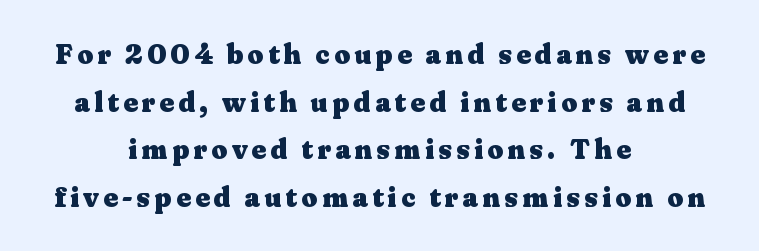
{"serif": "yes", "italic": "no", "bold": "yes", "weight": "heavy", "width": "wide", "stroke_contrast": "medium", "x_height": "medium", "monospaced": "no", "underline": "no", "align": "center", "line_spacing": "normal", "line_spacing_ratio": 1.7, "glyph_px": 28}
